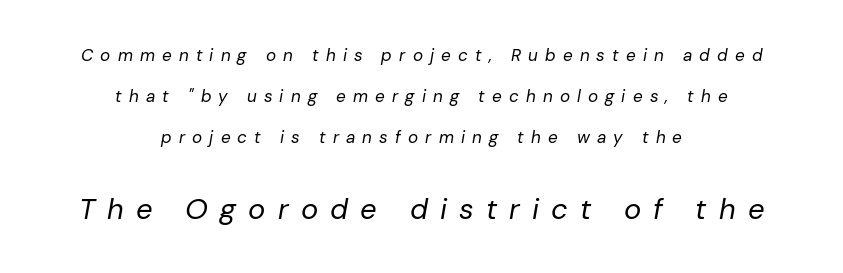
Size contrast runs from small at the top to large at the bottom. The foot of each line stays bare and open. The gaps between neighbouring characters are conspicuously large. This sample uses an oblique cut, with every glyph tilted off the vertical. Does the copy run flush right? No — it is centered line by line.
